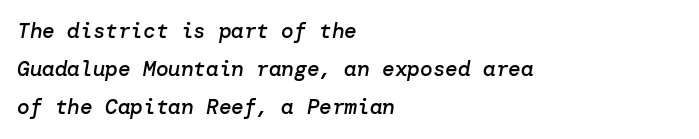
{"italic": "yes", "lean": "right", "slant_degrees": 10, "bold": "semi", "underline": "no", "align": "left", "line_spacing_ratio": 1.81, "letter_spacing": "normal", "letter_spacing_em": 0.0, "glyph_px": 21}
